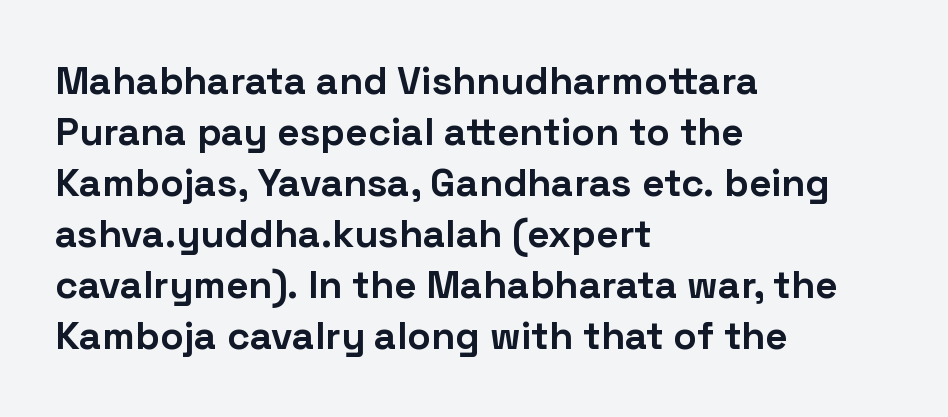
Q: Is the text bold? A: Yes.
Q: Is the text italic (slanted)? A: No, it is upright.
Q: Is the typeface a serif or a sans-serif typeface? A: Sans-serif.
Q: Is the text underlined? A: No.
Q: How is the paragraph aligned? A: Left-aligned.
Q: Is the spacing between letters normal or unusually wide? A: Normal.
Q: Is the spacing between lines tight, normal or loose? A: Normal.
Q: Width (condensed, normal, or wide)? A: Normal.
Q: Stroke contrast? A: Low.
Q: x-height? A: Medium.
Q: Monospaced? A: No.
